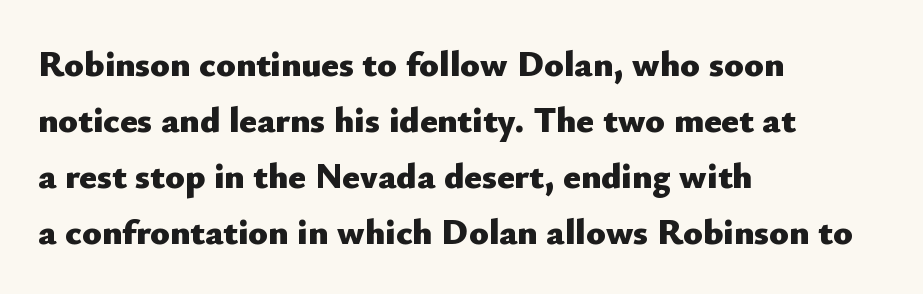
{"serif": "no", "italic": "no", "bold": "yes", "weight": "heavy", "width": "normal", "stroke_contrast": "low", "x_height": "small", "monospaced": "no", "underline": "no", "align": "left", "line_spacing": "normal", "line_spacing_ratio": 1.56, "letter_spacing": "normal", "letter_spacing_em": 0.0, "glyph_px": 36}
